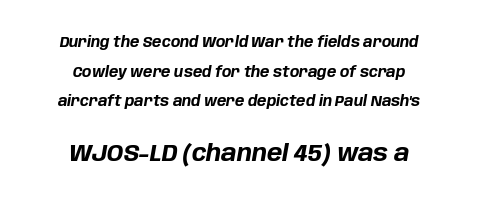
Tracking value appears to be zero — textbook default spacing. Check under the words: just untouched page. Quick note: italic. The designer gave the closing block more size than the opening block.
